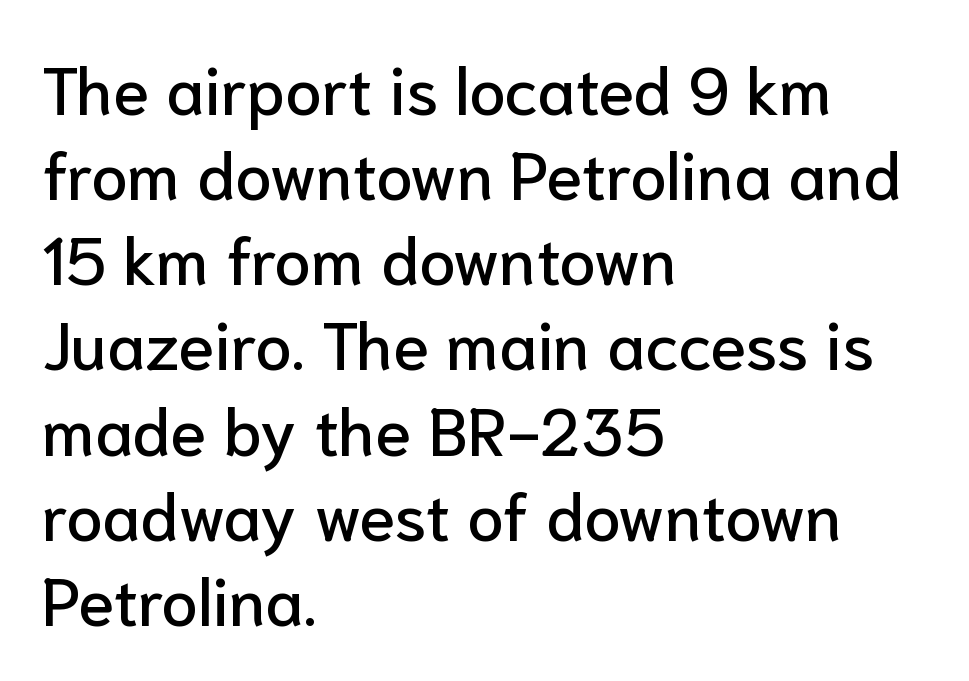
Q: Is the text italic (slanted)? A: No, it is upright.
Q: Is the typeface a serif or a sans-serif typeface? A: Sans-serif.
Q: Is the text underlined? A: No.
Q: How is the paragraph aligned? A: Left-aligned.
Q: Is the spacing between letters normal or unusually wide? A: Normal.
Q: Is the spacing between lines tight, normal or loose? A: Normal.
Q: Width (condensed, normal, or wide)? A: Normal.
Q: Stroke contrast? A: Low.
Q: x-height? A: Medium.
Q: Monospaced? A: No.
